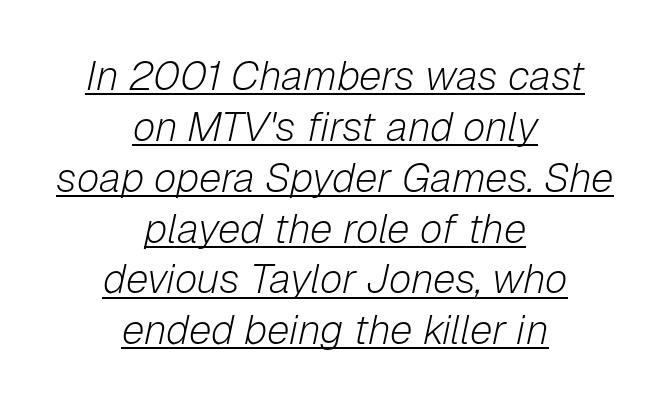
Layout note: lines centered. The specimen includes a rule beneath the text block's lines. This reads as an unemphasized weight, regular at the heaviest. What stands out about the letter spacing? Nothing — it is the standard amount. Italic: yes, the glyphs are oblique.
